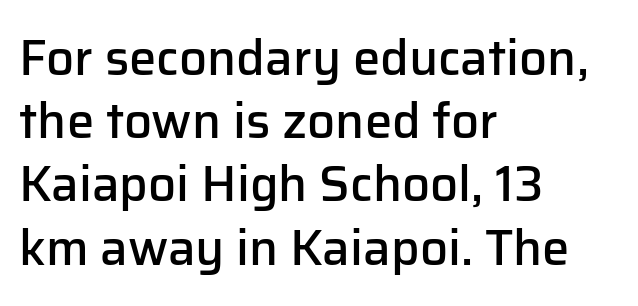
{"serif": "no", "italic": "no", "bold": "semi", "weight": "semibold", "width": "normal", "stroke_contrast": "low", "x_height": "medium", "monospaced": "no", "underline": "no", "align": "left", "line_spacing": "normal", "line_spacing_ratio": 1.29, "letter_spacing": "normal", "letter_spacing_em": 0.0, "glyph_px": 49}
